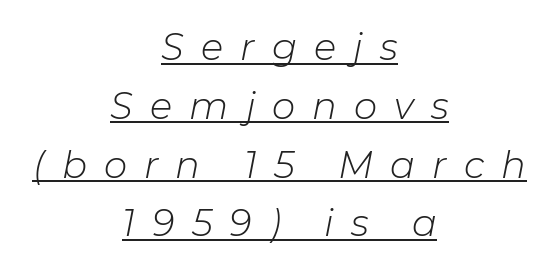
Q: Is the text bold? A: No.
Q: Is the text italic (slanted)? A: Yes, it leans right by about 11 degrees.
Q: Is the text underlined? A: Yes.
Q: How is the paragraph aligned? A: Centered.
Q: Is the spacing between letters normal or unusually wide? A: Unusually wide.
Q: Is the spacing between lines tight, normal or loose? A: Normal.
Q: Width (condensed, normal, or wide)? A: Normal.
Q: Stroke contrast? A: Low.
Q: x-height? A: Medium.
Q: Monospaced? A: No.
